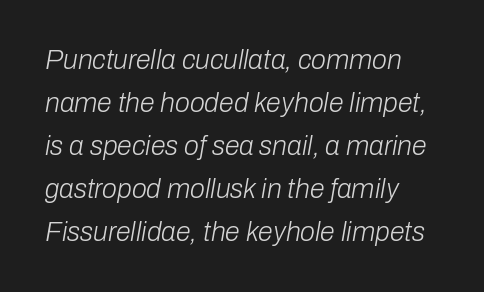
The image shows 27 px text type, italic (leaning right); set left-aligned, normal line spacing (1.59x), normal letter spacing, not underlined.
